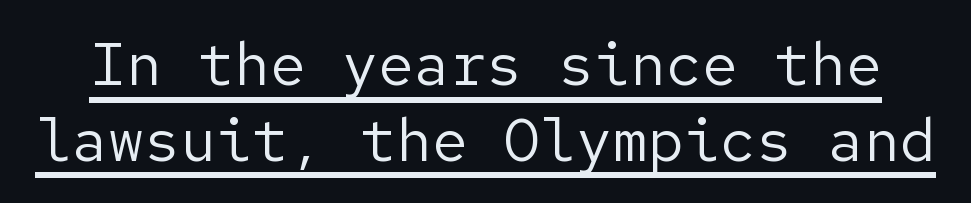
The image shows 60 px regular-weight sans-serif type, upright; set normal line spacing (1.26x), normal letter spacing, underlined; low stroke contrast and a medium x-height.
